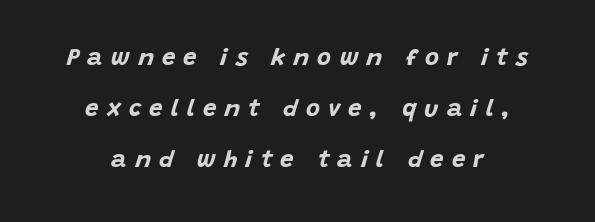
{"italic": "yes", "lean": "right", "slant_degrees": 15, "bold": "yes", "underline": "no", "align": "center", "line_spacing": "loose", "line_spacing_ratio": 2.13, "letter_spacing": "wide", "letter_spacing_em": 0.34, "glyph_px": 24}
